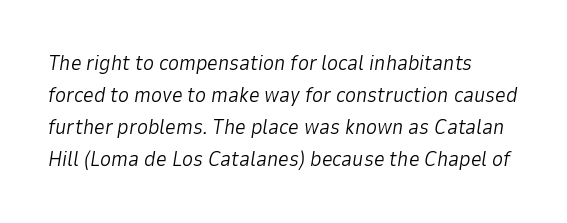
{"italic": "yes", "lean": "right", "slant_degrees": 9, "bold": "no", "underline": "no", "line_spacing": "normal", "line_spacing_ratio": 1.53, "letter_spacing": "normal", "letter_spacing_em": 0.0, "glyph_px": 21}
